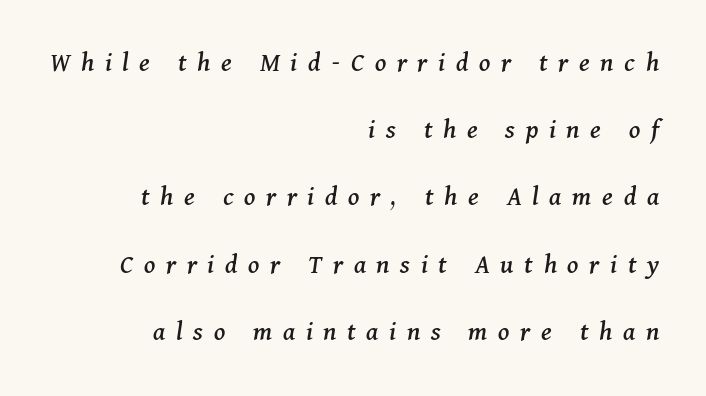
Underline: absent. This rendering employs a face with finishing strokes, i.e., a serif. Is this a fixed-width face? No — the glyphs have proportional, varying widths. Rendered with sloped, italic letterforms.
